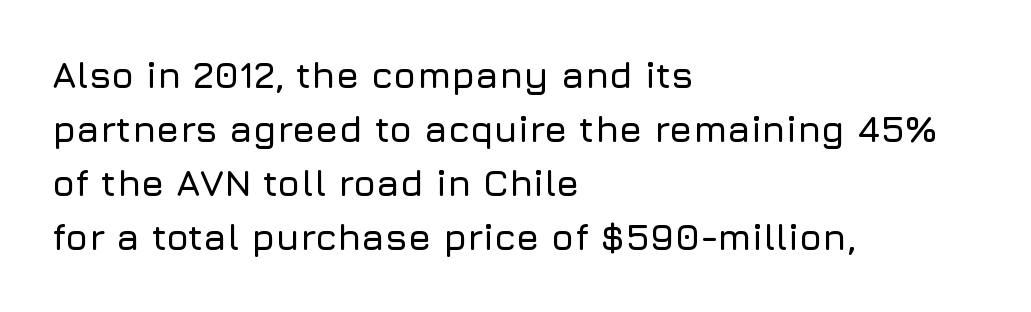
These lines are composed in type without serifs. Decoration check: the copy has no underline. Which margin do the lines hug? The left one — the right edge is uneven. Characters remain perfectly vertical along every line.
